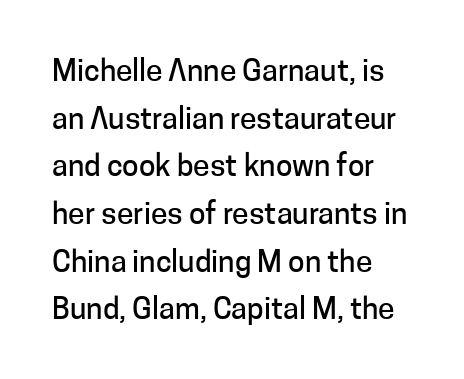
The image shows 30 px sans-serif type, upright; set left-aligned, normal line spacing (1.59x), normal letter spacing, not underlined; low stroke contrast and a medium x-height.
